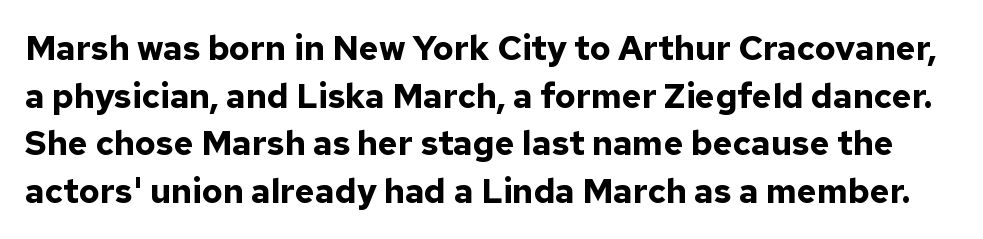
The image shows 34 px bold sans-serif type, upright; set normal line spacing (1.4x), normal letter spacing, not underlined; low stroke contrast and a medium x-height.
